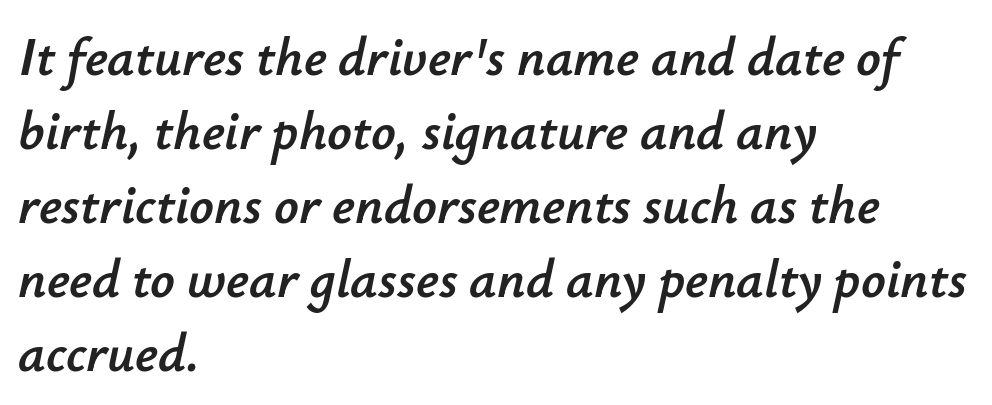
Q: Is the text italic (slanted)? A: Yes, it leans right by about 12 degrees.
Q: Is the text underlined? A: No.
Q: How is the paragraph aligned? A: Left-aligned.
Q: Is the spacing between letters normal or unusually wide? A: Normal.
Q: Is the spacing between lines tight, normal or loose? A: Normal.
Q: Width (condensed, normal, or wide)? A: Normal.
Q: Stroke contrast? A: Low.
Q: x-height? A: Small.
Q: Monospaced? A: No.
